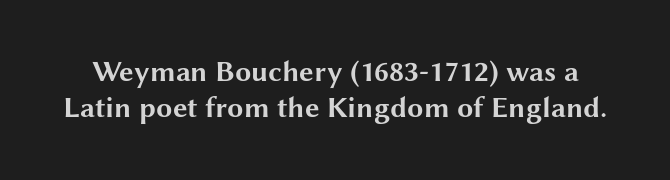
The rendering uses natural spacing where letterforms have individual widths. The face used here has the dense, thick strokes of a bold. Words appear dense and cohesive because spacing is normal. The string is rendered with underlining switched off. These lines are composed in type without serifs. You can tell it's not italic because the verticals are truly vertical.
